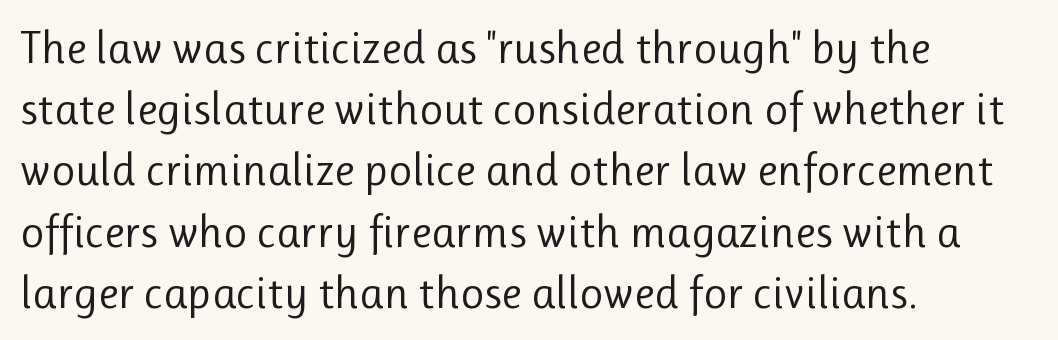
Q: Is the text bold? A: No.
Q: Is the text italic (slanted)? A: No, it is upright.
Q: Is the typeface a serif or a sans-serif typeface? A: Sans-serif.
Q: Is the text underlined? A: No.
Q: How is the paragraph aligned? A: Left-aligned.
Q: Is the spacing between letters normal or unusually wide? A: Normal.
Q: Is the spacing between lines tight, normal or loose? A: Normal.
Q: Width (condensed, normal, or wide)? A: Normal.
Q: Stroke contrast? A: Low.
Q: x-height? A: Medium.
Q: Monospaced? A: No.
